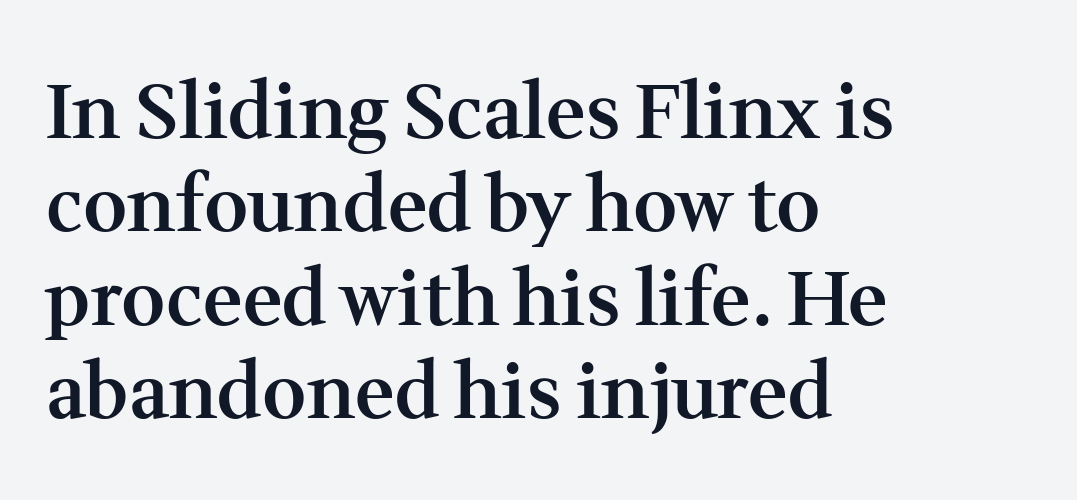
Q: Is the text bold? A: Semi-bold.
Q: Is the text italic (slanted)? A: No, it is upright.
Q: Is the typeface a serif or a sans-serif typeface? A: Serif.
Q: Is the text underlined? A: No.
Q: How is the paragraph aligned? A: Left-aligned.
Q: Is the spacing between letters normal or unusually wide? A: Normal.
Q: Width (condensed, normal, or wide)? A: Normal.
Q: Stroke contrast? A: Medium.
Q: x-height? A: Medium.
Q: Monospaced? A: No.
